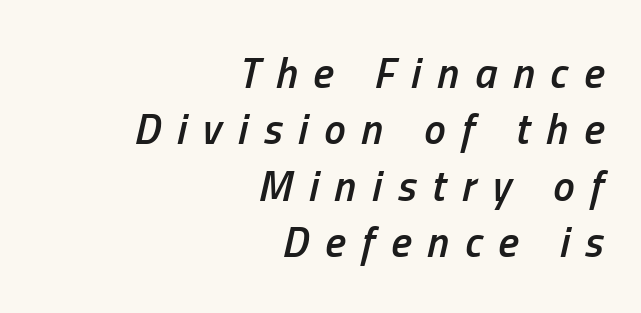
The image shows 43 px semibold, condensed type, italic (leaning right); set right-aligned, normal line spacing (1.31x), unusually wide letter spacing (+0.37 em), not underlined; low stroke contrast and a medium x-height.
